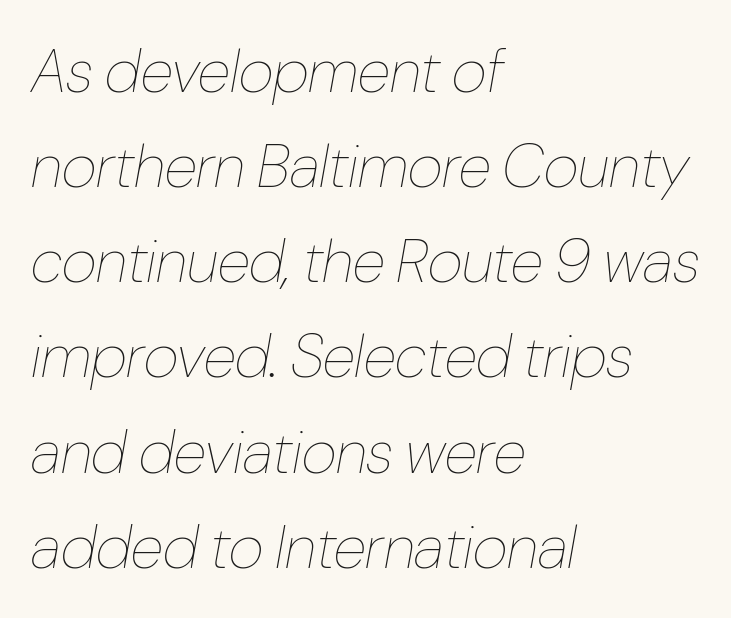
The image shows 61 px thin, condensed type, italic (leaning right); set left-aligned, normal line spacing (1.56x), normal letter spacing, not underlined; low stroke contrast and a medium x-height.
